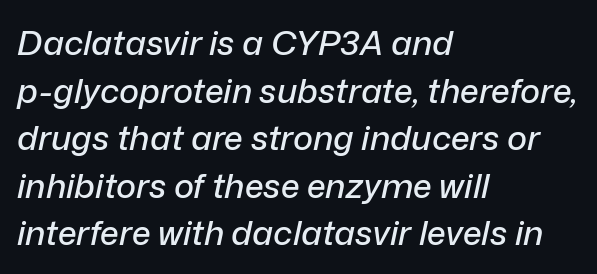
The image shows 34 px text type, italic (leaning right); set left-aligned, normal line spacing (1.4x), normal letter spacing, not underlined; low stroke contrast and a medium x-height.
